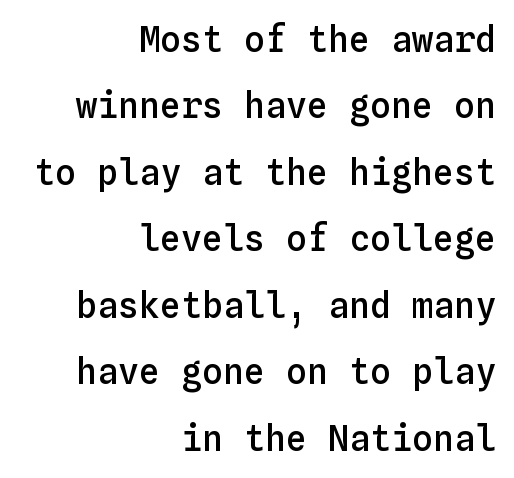
Q: Is the text bold? A: Semi-bold.
Q: Is the text italic (slanted)? A: No, it is upright.
Q: Is the text underlined? A: No.
Q: How is the paragraph aligned? A: Right-aligned.
Q: Is the spacing between letters normal or unusually wide? A: Normal.
Q: Is the spacing between lines tight, normal or loose? A: Loose.
Q: Width (condensed, normal, or wide)? A: Normal.
Q: Stroke contrast? A: Low.
Q: x-height? A: Medium.
Q: Monospaced? A: Yes.
